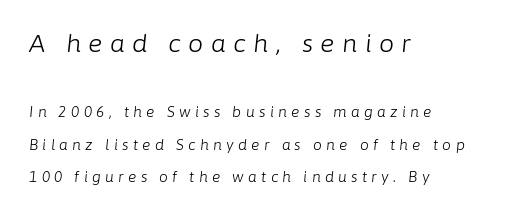
{"italic": "yes", "lean": "right", "slant_degrees": 6, "bold": "no", "underline": "no", "align": "left", "line_spacing": "loose", "line_spacing_ratio": 2.3, "letter_spacing": "wide", "letter_spacing_em": 0.31, "larger_block": "first", "size_ratio": 1.71, "glyph_px": 24}
